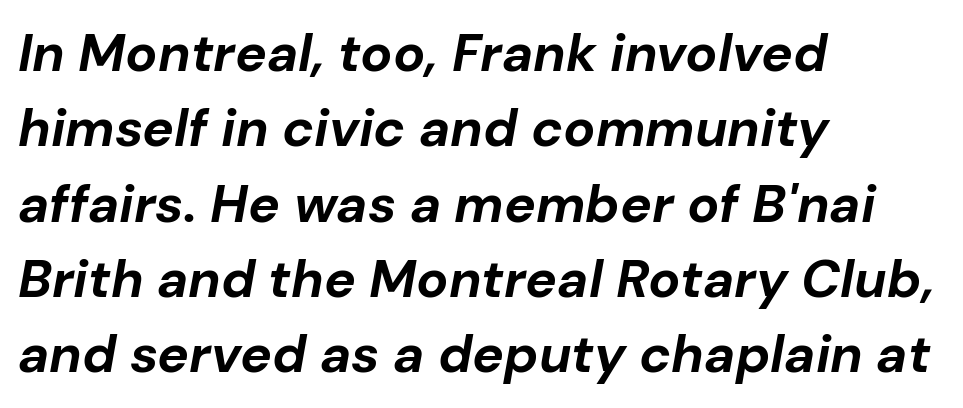
{"italic": "yes", "lean": "right", "slant_degrees": 10, "bold": "yes", "weight": "bold", "width": "normal", "stroke_contrast": "low", "x_height": "medium", "monospaced": "no", "underline": "no", "align": "left", "line_spacing": "normal", "line_spacing_ratio": 1.42, "letter_spacing": "normal", "letter_spacing_em": 0.0, "glyph_px": 53}
